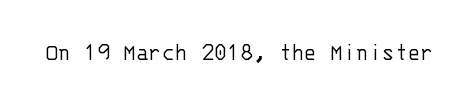
Q: Is the text bold? A: No.
Q: Is the text italic (slanted)? A: No, it is upright.
Q: Is the text underlined? A: No.
Q: Is the spacing between letters normal or unusually wide? A: Normal.
